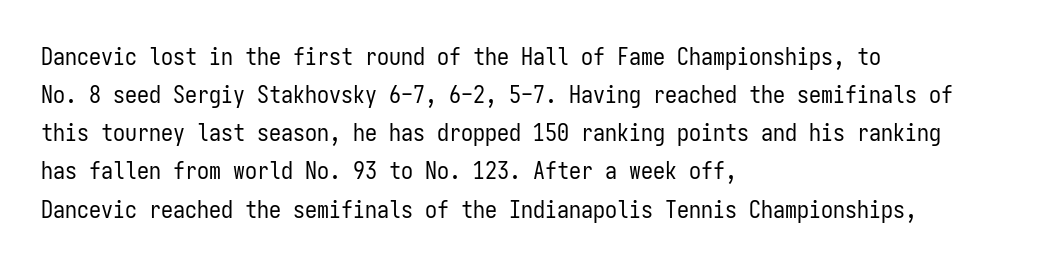
Q: Is the text bold? A: No.
Q: Is the text italic (slanted)? A: No, it is upright.
Q: Is the text underlined? A: No.
Q: How is the paragraph aligned? A: Left-aligned.
Q: Is the spacing between letters normal or unusually wide? A: Normal.
Q: Is the spacing between lines tight, normal or loose? A: Normal.
